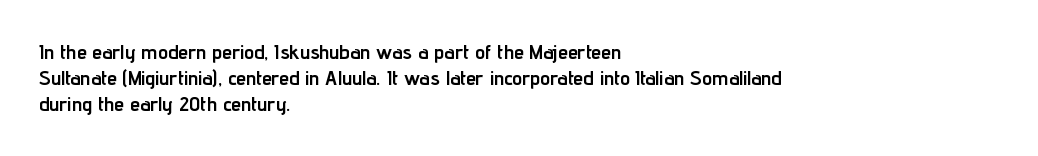
Q: Is the text bold? A: Yes.
Q: Is the text italic (slanted)? A: No, it is upright.
Q: Is the text underlined? A: No.
Q: How is the paragraph aligned? A: Left-aligned.
Q: Is the spacing between letters normal or unusually wide? A: Normal.
Q: Is the spacing between lines tight, normal or loose? A: Normal.
